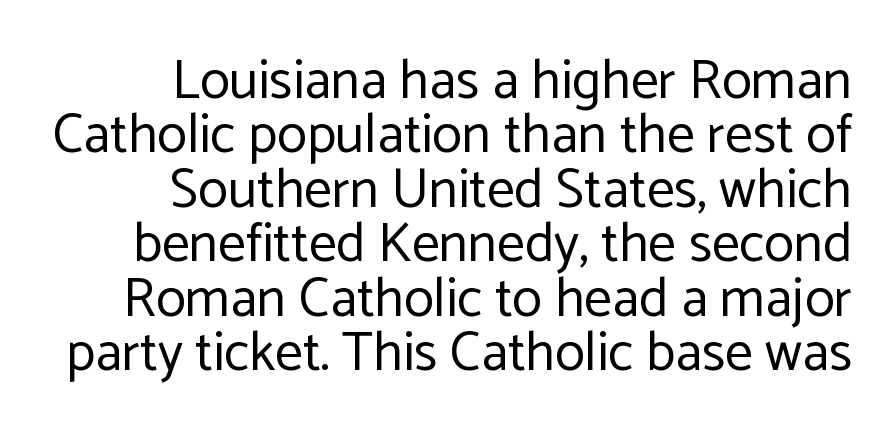
The image shows 55 px regular-weight sans-serif type, upright; set right-aligned, tight line spacing (0.99x), normal letter spacing, not underlined; low stroke contrast and a medium x-height.
